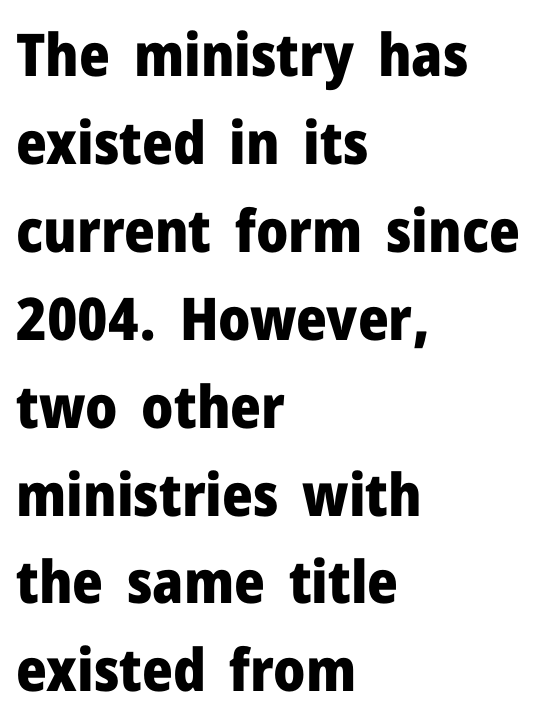
{"serif": "no", "italic": "no", "bold": "yes", "weight": "heavy", "width": "normal", "stroke_contrast": "low", "x_height": "medium", "monospaced": "no", "underline": "no", "align": "left", "line_spacing": "normal", "line_spacing_ratio": 1.49, "letter_spacing": "normal", "letter_spacing_em": 0.0, "glyph_px": 59}
